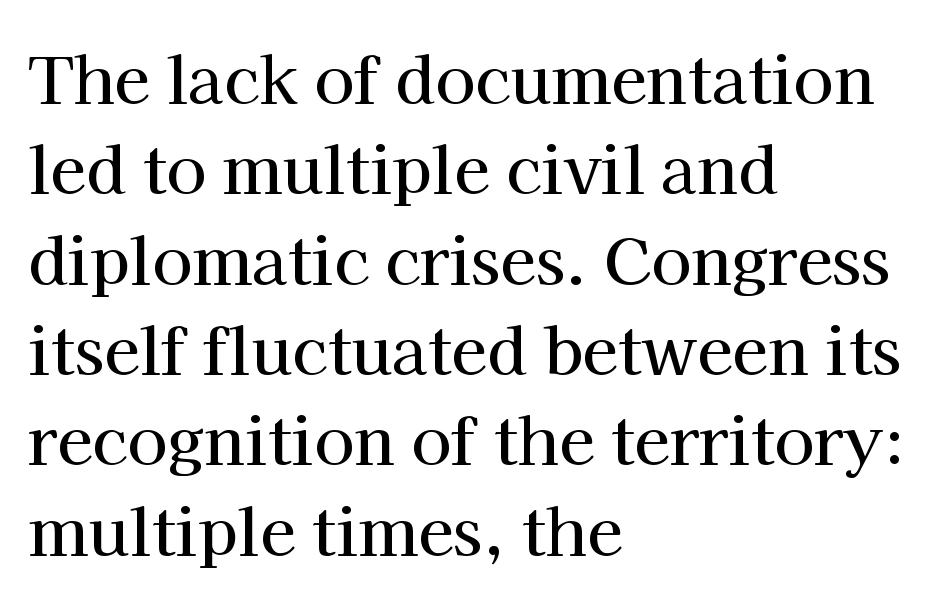
No italicization has been applied; the sample stays upright. The string is rendered with underlining switched off. A typesetter would call this proportional, since set widths differ per character. Are there feet on the stems? There are — it's a serif. There is no visible air inserted between adjacent glyphs.
